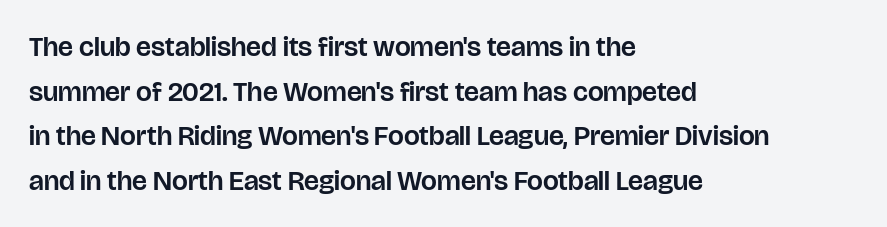
Q: Is the text italic (slanted)? A: No, it is upright.
Q: Is the typeface a serif or a sans-serif typeface? A: Sans-serif.
Q: Is the text underlined? A: No.
Q: How is the paragraph aligned? A: Left-aligned.
Q: Is the spacing between letters normal or unusually wide? A: Normal.
Q: Is the spacing between lines tight, normal or loose? A: Normal.
Q: Width (condensed, normal, or wide)? A: Normal.
Q: Stroke contrast? A: Low.
Q: x-height? A: Large.
Q: Monospaced? A: No.
